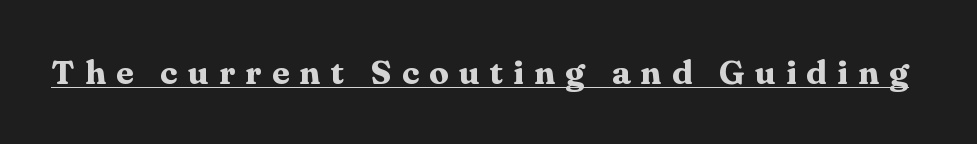
The image shows 33 px heavy, wide serif type, upright; set unusually wide letter spacing (+0.3 em), underlined; medium stroke contrast and a medium x-height.
